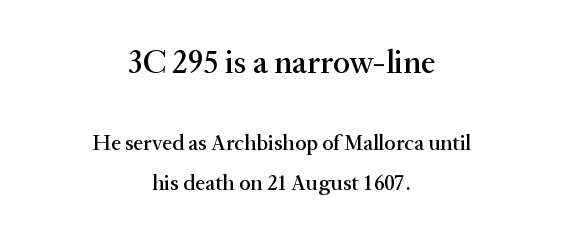
Q: Is the text italic (slanted)? A: No, it is upright.
Q: Is the typeface a serif or a sans-serif typeface? A: Serif.
Q: Is the text underlined? A: No.
Q: How is the paragraph aligned? A: Centered.
Q: Is the spacing between letters normal or unusually wide? A: Normal.
Q: Which block of text is set in a larger size, the first (top) or the second (bottom)? A: The first (top) one.
Q: Width (condensed, normal, or wide)? A: Normal.
Q: Stroke contrast? A: Medium.
Q: x-height? A: Small.
Q: Monospaced? A: No.
